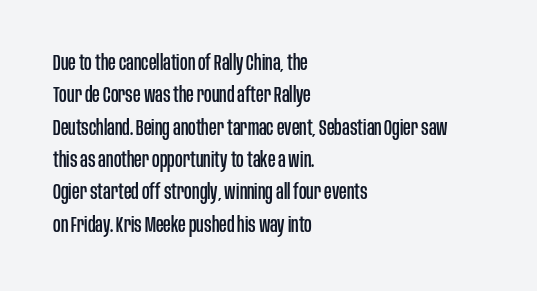
The image shows 21 px text type, upright; set left-aligned, normal line spacing (1.54x), normal letter spacing, not underlined.
